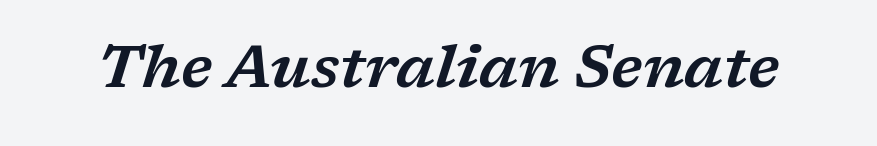
The image shows 59 px wide serif type, italic (leaning right); set normal letter spacing, not underlined; low stroke contrast and a medium x-height.
